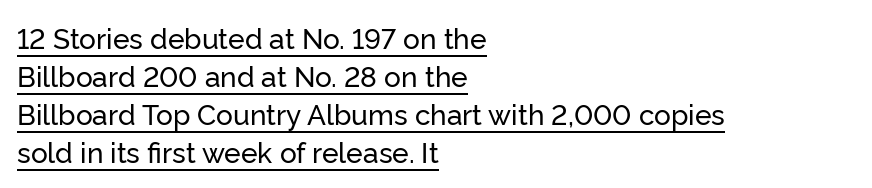
Q: Is the text italic (slanted)? A: No, it is upright.
Q: Is the typeface a serif or a sans-serif typeface? A: Sans-serif.
Q: Is the text underlined? A: Yes.
Q: How is the paragraph aligned? A: Left-aligned.
Q: Is the spacing between letters normal or unusually wide? A: Normal.
Q: Is the spacing between lines tight, normal or loose? A: Normal.
Q: Width (condensed, normal, or wide)? A: Normal.
Q: Stroke contrast? A: Low.
Q: x-height? A: Medium.
Q: Monospaced? A: No.
